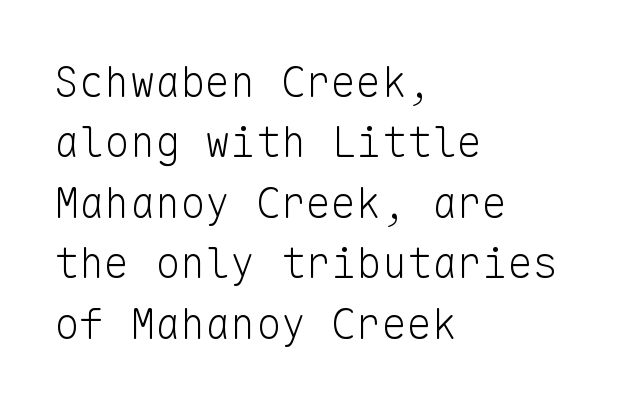
The image shows 42 px light sans-serif type, upright, monospaced; set left-aligned, normal line spacing (1.44x), normal letter spacing, not underlined; low stroke contrast and a medium x-height.
